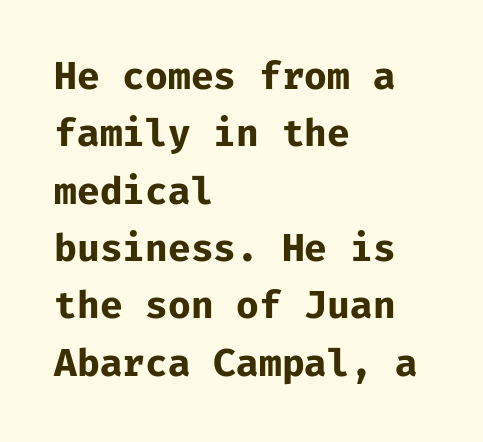
The image shows 37 px bold sans-serif type, upright, monospaced; set left-aligned, normal line spacing (1.55x), normal letter spacing, not underlined; low stroke contrast and a medium x-height.
